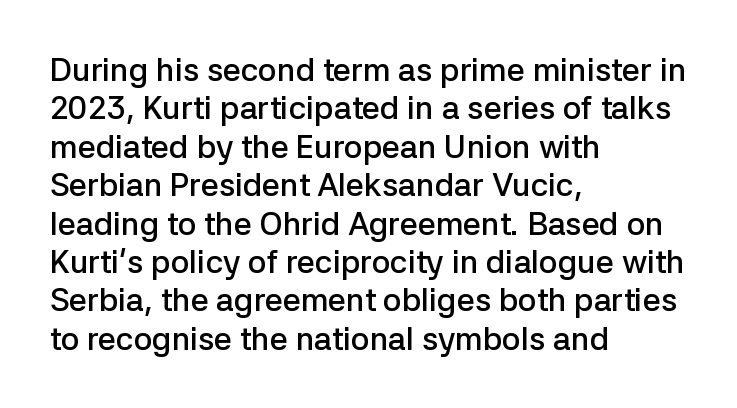
Q: Is the text bold? A: Semi-bold.
Q: Is the text italic (slanted)? A: No, it is upright.
Q: Is the typeface a serif or a sans-serif typeface? A: Sans-serif.
Q: Is the text underlined? A: No.
Q: How is the paragraph aligned? A: Left-aligned.
Q: Is the spacing between letters normal or unusually wide? A: Normal.
Q: Width (condensed, normal, or wide)? A: Normal.
Q: Stroke contrast? A: Low.
Q: x-height? A: Medium.
Q: Monospaced? A: No.
